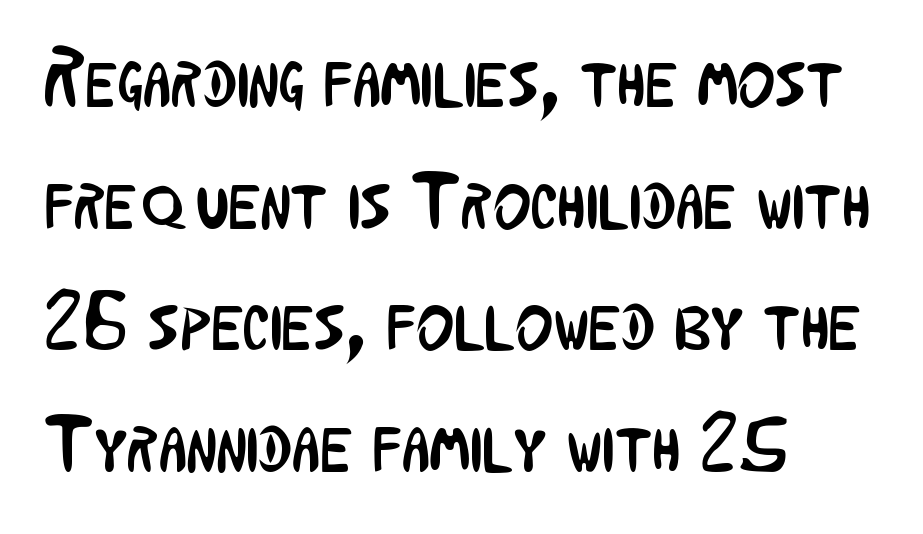
{"serif": "no", "italic": "no", "bold": "no", "weight": "regular", "width": "condensed", "stroke_contrast": "low", "x_height": "medium", "monospaced": "no", "underline": "no", "align": "left", "line_spacing": "normal", "line_spacing_ratio": 1.52, "letter_spacing": "normal", "letter_spacing_em": 0.0, "glyph_px": 80}
